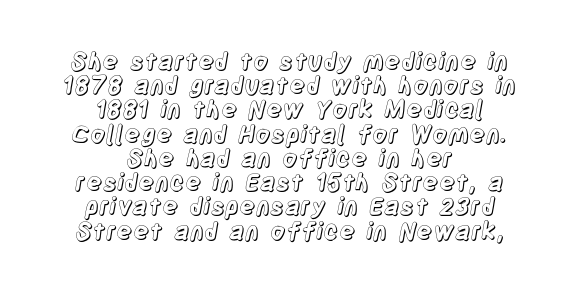
{"underline": "no", "align": "center", "line_spacing": "tight", "line_spacing_ratio": 1.01, "letter_spacing": "normal", "letter_spacing_em": 0.0, "glyph_px": 24}
